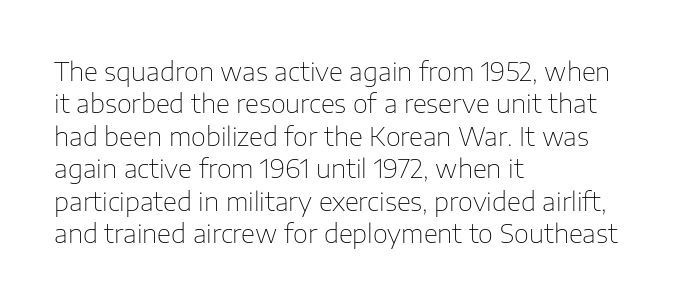
The image shows 26 px text type, upright; set left-aligned, normal line spacing (1.25x), normal letter spacing, not underlined.
